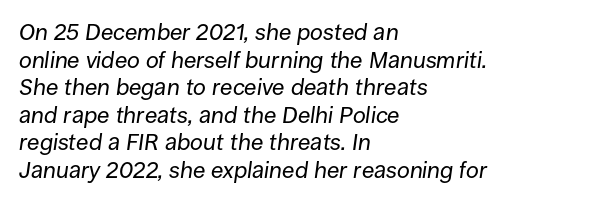
{"italic": "yes", "lean": "right", "slant_degrees": 8, "bold": "no", "underline": "no", "align": "left", "line_spacing_ratio": 1.2, "letter_spacing": "normal", "letter_spacing_em": 0.0, "glyph_px": 23}
